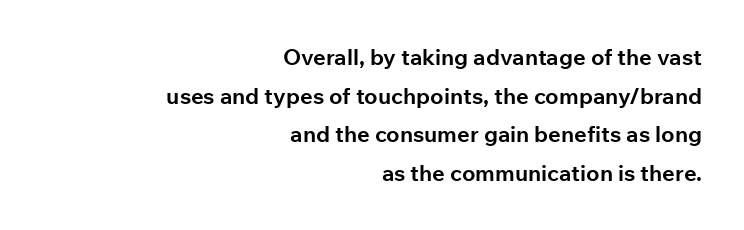
Check the space under the baseline: it is left empty. The letters sit at their default tracking, neither squeezed nor spread. The typesetting leans heavy: a genuine bold. No italicization has been applied; the sample stays upright. Alignment: flush right.
